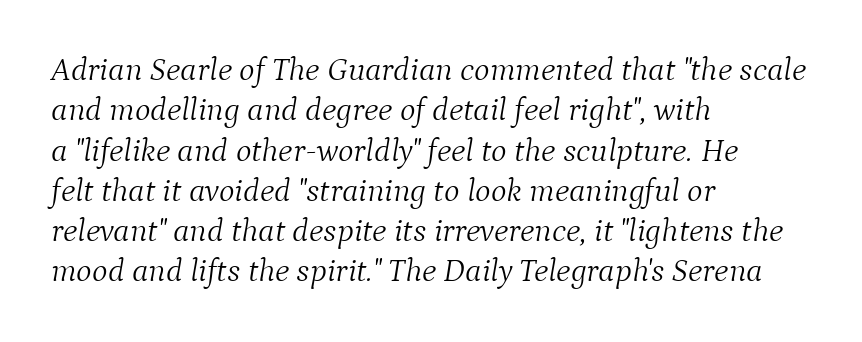
Q: Is the text bold? A: No.
Q: Is the text italic (slanted)? A: Yes, it leans right by about 9 degrees.
Q: Is the typeface a serif or a sans-serif typeface? A: Serif.
Q: Is the text underlined? A: No.
Q: How is the paragraph aligned? A: Left-aligned.
Q: Is the spacing between letters normal or unusually wide? A: Normal.
Q: Width (condensed, normal, or wide)? A: Normal.
Q: Stroke contrast? A: Medium.
Q: x-height? A: Medium.
Q: Monospaced? A: No.
